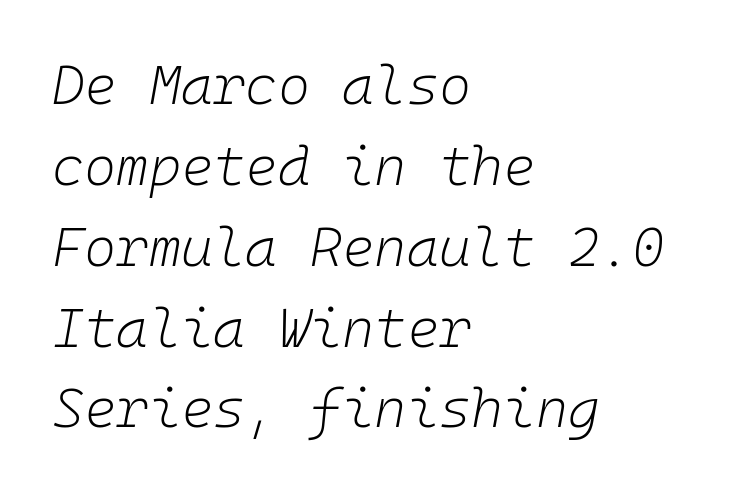
{"italic": "yes", "lean": "right", "slant_degrees": 10, "bold": "no", "weight": "light", "width": "normal", "stroke_contrast": "low", "x_height": "medium", "monospaced": "yes", "underline": "no", "align": "left", "line_spacing": "normal", "line_spacing_ratio": 1.47, "letter_spacing": "normal", "letter_spacing_em": 0.0, "glyph_px": 55}
